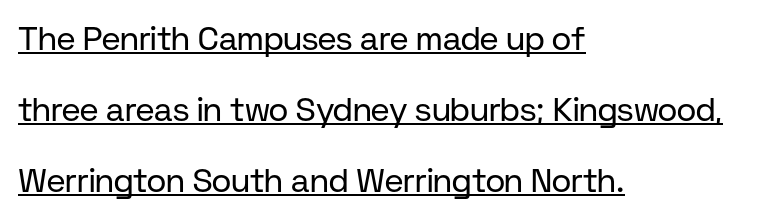
{"serif": "no", "italic": "no", "bold": "no", "weight": "regular", "width": "normal", "stroke_contrast": "low", "x_height": "medium", "monospaced": "no", "underline": "yes", "align": "left", "line_spacing": "loose", "line_spacing_ratio": 2.15, "letter_spacing": "normal", "letter_spacing_em": 0.0, "glyph_px": 33}
